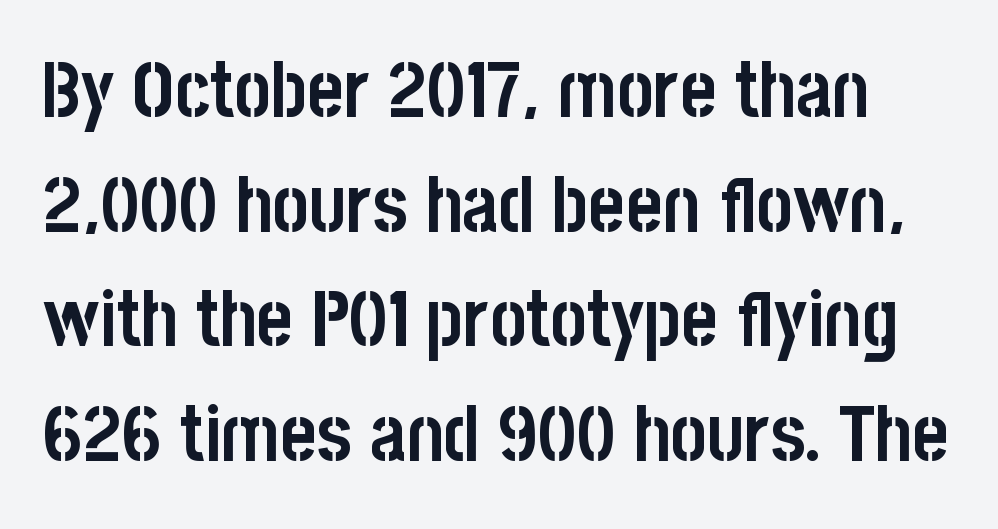
The image shows 78 px semibold, condensed sans-serif type, upright; set normal line spacing (1.47x), normal letter spacing, not underlined; low stroke contrast and a large x-height.
